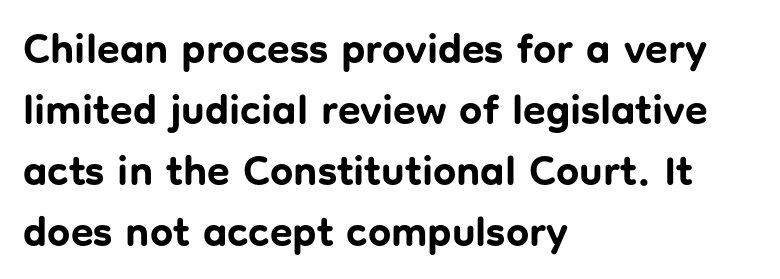
Only glyphs here, with clear space below each row. Baseline-to-baseline distance is the conventional proportion of letter height. This sample uses a sans-serif face. How heavy is the stroke? Heavy — this is a bold. Think of a printed novel: that variable character pitch is what you see here.
